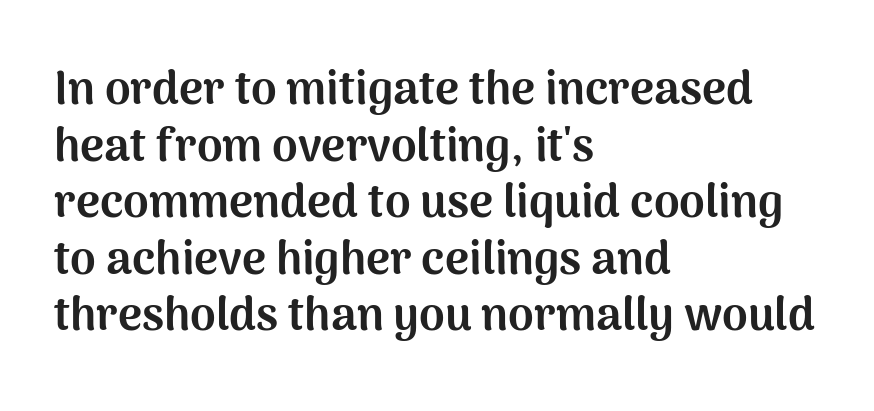
Q: Is the text bold? A: Yes.
Q: Is the text italic (slanted)? A: No, it is upright.
Q: Is the typeface a serif or a sans-serif typeface? A: Sans-serif.
Q: Is the text underlined? A: No.
Q: How is the paragraph aligned? A: Left-aligned.
Q: Is the spacing between letters normal or unusually wide? A: Normal.
Q: Width (condensed, normal, or wide)? A: Normal.
Q: Stroke contrast? A: Medium.
Q: x-height? A: Medium.
Q: Monospaced? A: No.
